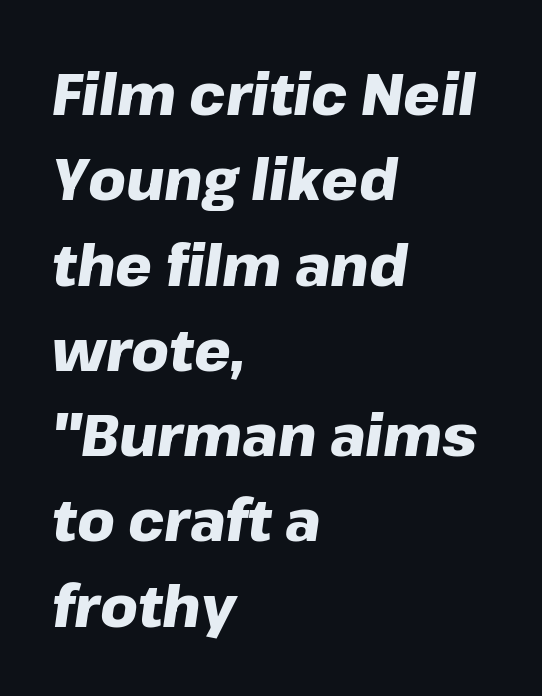
Q: Is the text bold? A: Yes.
Q: Is the text italic (slanted)? A: Yes, it leans right by about 8 degrees.
Q: Is the text underlined? A: No.
Q: How is the paragraph aligned? A: Left-aligned.
Q: Is the spacing between letters normal or unusually wide? A: Normal.
Q: Is the spacing between lines tight, normal or loose? A: Normal.
Q: Width (condensed, normal, or wide)? A: Normal.
Q: Stroke contrast? A: Low.
Q: x-height? A: Medium.
Q: Monospaced? A: No.
